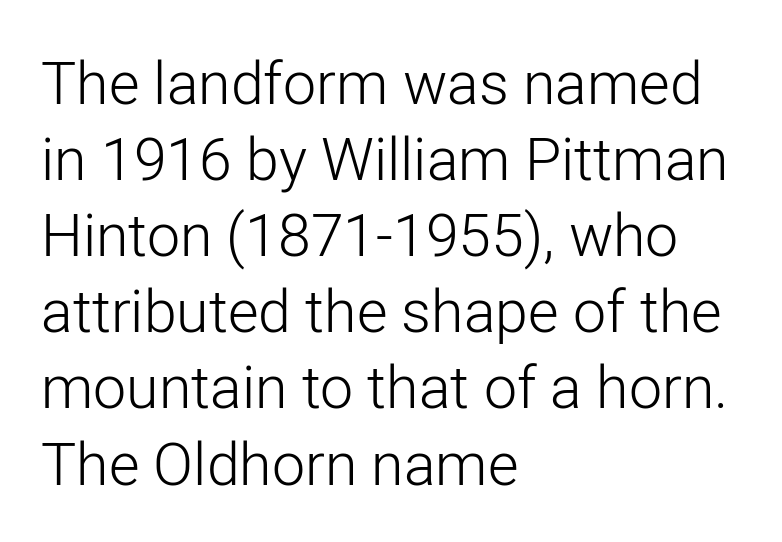
{"serif": "no", "italic": "no", "bold": "no", "weight": "light", "width": "normal", "stroke_contrast": "low", "x_height": "medium", "monospaced": "no", "underline": "no", "align": "left", "line_spacing": "normal", "line_spacing_ratio": 1.29, "letter_spacing": "normal", "letter_spacing_em": 0.0, "glyph_px": 59}
